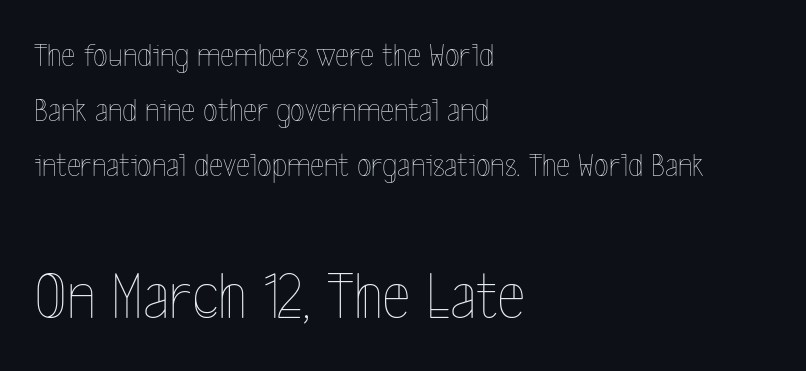
Q: Is the text bold? A: No.
Q: Is the text italic (slanted)? A: No, it is upright.
Q: Is the text underlined? A: No.
Q: How is the paragraph aligned? A: Left-aligned.
Q: Is the spacing between letters normal or unusually wide? A: Normal.
Q: Is the spacing between lines tight, normal or loose? A: Normal.
Q: Which block of text is set in a larger size, the first (top) or the second (bottom)? A: The second (bottom) one.
Q: Width (condensed, normal, or wide)? A: Condensed.
Q: x-height? A: Medium.
Q: Monospaced? A: No.
